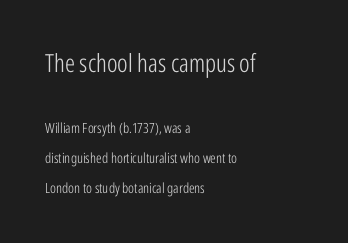
Q: Is the text bold? A: No.
Q: Is the text italic (slanted)? A: No, it is upright.
Q: Is the text underlined? A: No.
Q: How is the paragraph aligned? A: Left-aligned.
Q: Is the spacing between letters normal or unusually wide? A: Normal.
Q: Is the spacing between lines tight, normal or loose? A: Loose.
Q: Which block of text is set in a larger size, the first (top) or the second (bottom)? A: The first (top) one.
